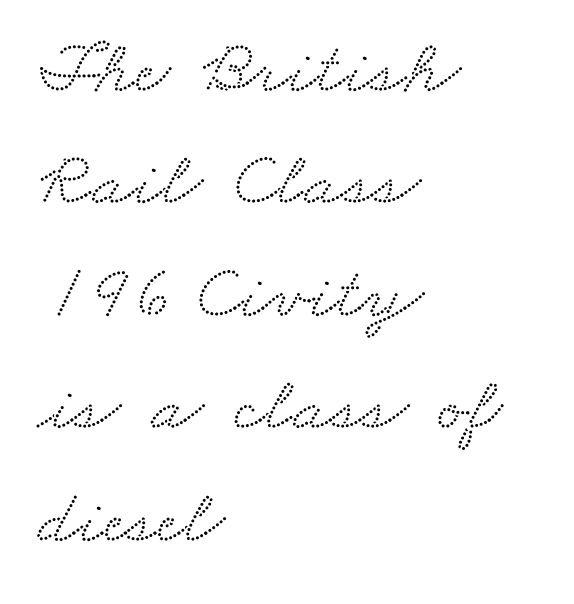
Students, note that the glyphs here touch the page at normal intervals. The characters display serif detailing at their extremities. Just letters on the line, the space beneath them empty. The lines sit at an ordinary, default distance from one another.
